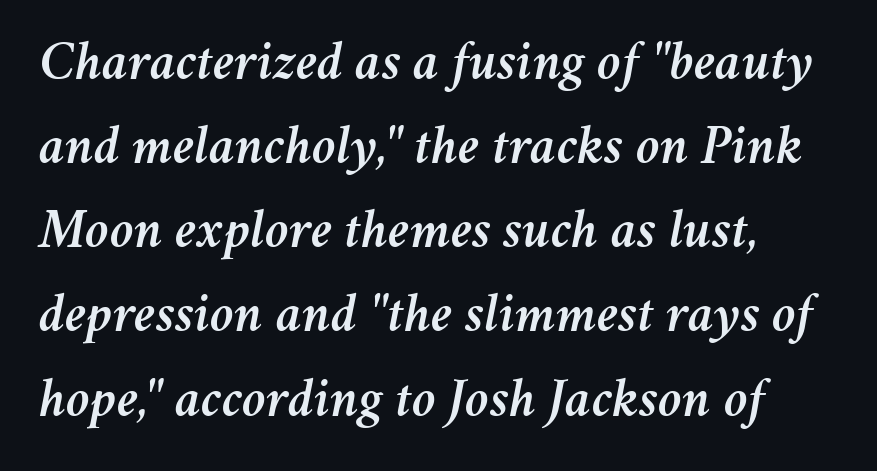
The image shows 55 px text type, italic (leaning right); set normal line spacing (1.53x), normal letter spacing, not underlined; medium stroke contrast and a medium x-height.
